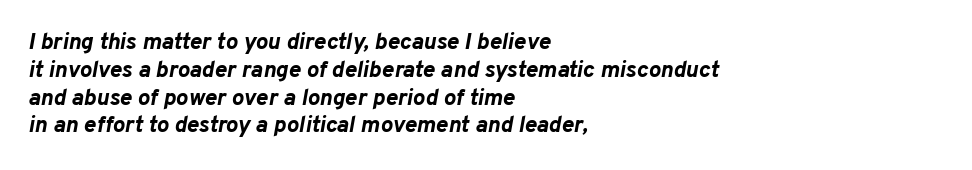
Clear beneath every line of the passage. Posture: slanted. These lines keep a tight, regular rhythm from letter to letter. The setting favours the left margin, as ordinary paragraphs usually do. Heavy-handed strokes throughout: this text is bold.
